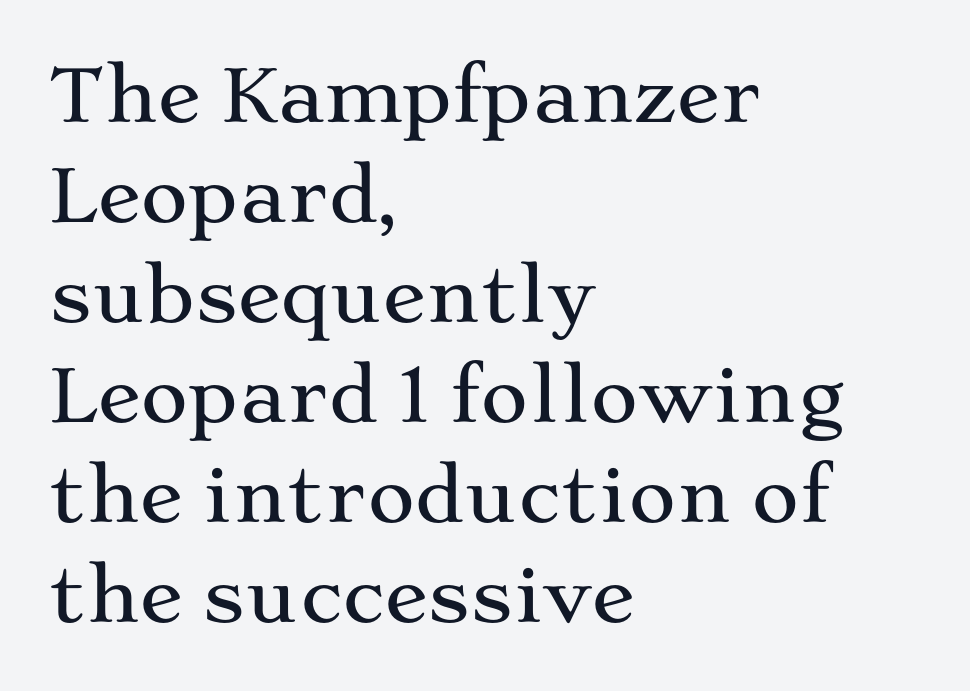
What's the leading like? Ordinary, nothing unusual. This rendering uses left alignment, leaving the right contour irregular. Each letter's strokes conclude with small projecting serifs. Rendered with straight, roman letterforms.
